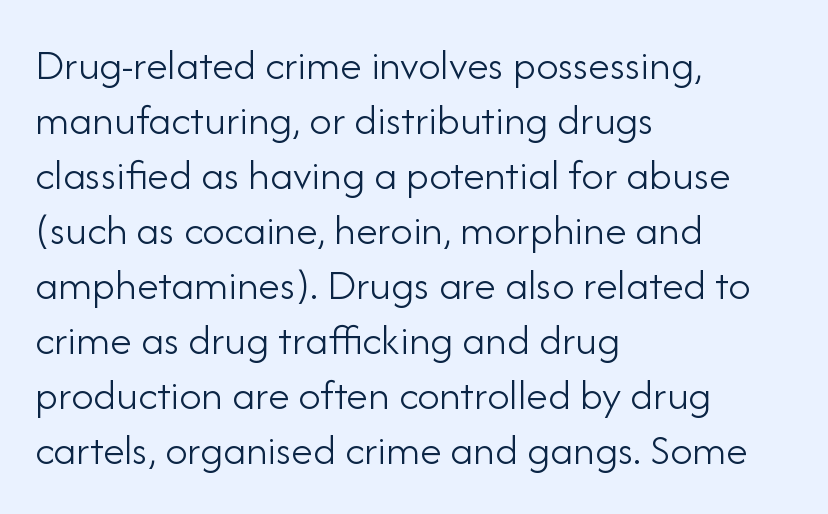
The image shows 44 px light sans-serif type, upright; set left-aligned, normal line spacing (1.25x), normal letter spacing, not underlined; low stroke contrast and a small x-height.
